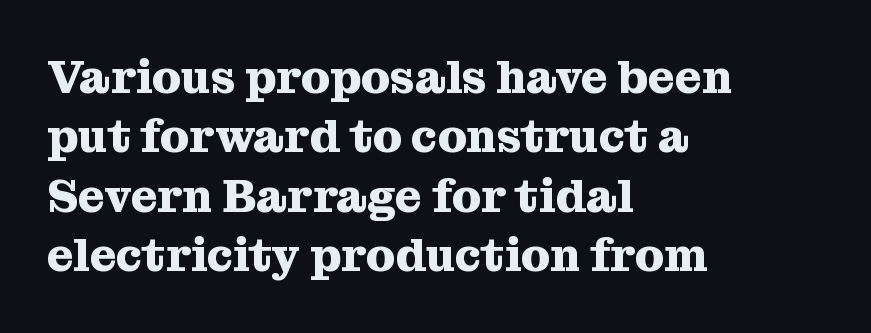
{"serif": "yes", "italic": "no", "bold": "yes", "weight": "heavy", "width": "normal", "stroke_contrast": "medium", "x_height": "medium", "monospaced": "no", "underline": "no", "align": "left", "line_spacing": "normal", "line_spacing_ratio": 1.29, "letter_spacing": "normal", "letter_spacing_em": 0.0, "glyph_px": 46}
